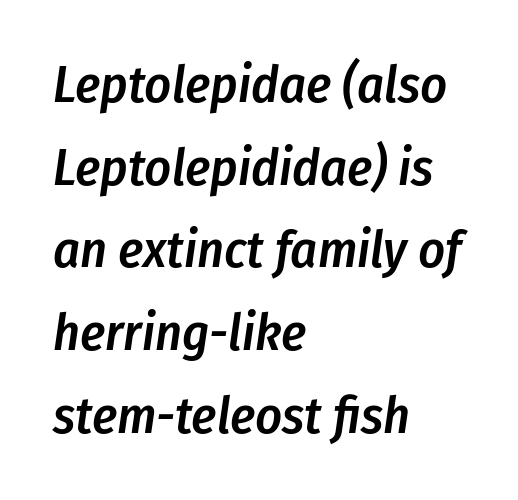
{"italic": "yes", "lean": "right", "slant_degrees": 8, "bold": "semi", "weight": "semibold", "width": "condensed", "stroke_contrast": "low", "x_height": "medium", "monospaced": "no", "underline": "no", "align": "left", "line_spacing": "normal", "line_spacing_ratio": 1.59, "letter_spacing": "normal", "letter_spacing_em": 0.0, "glyph_px": 52}
